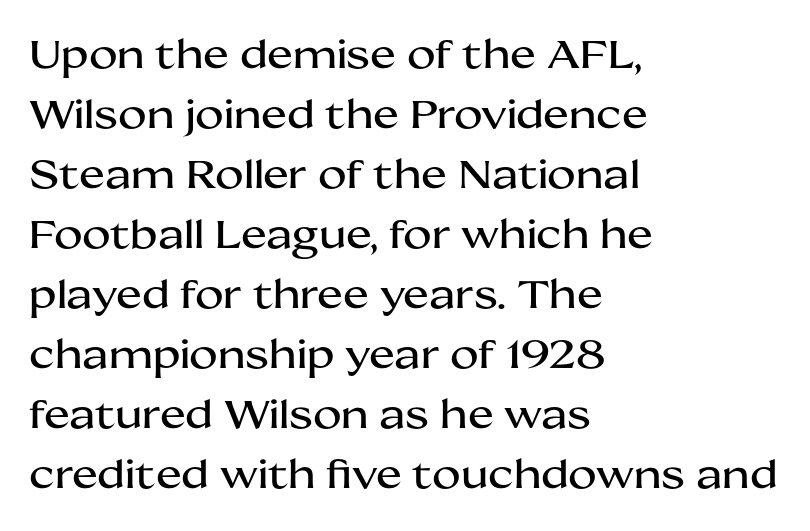
The image shows 39 px wide type, upright; set left-aligned, normal line spacing (1.54x), normal letter spacing, not underlined; medium stroke contrast and a medium x-height.
